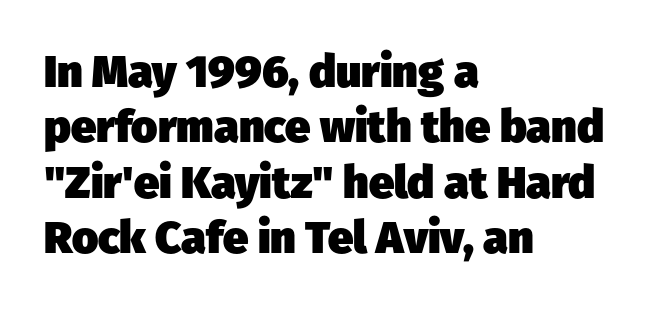
Summary of weight: heavy, a full bold. The setting favours the left margin, as ordinary paragraphs usually do. The rendering uses natural spacing where letterforms have individual widths. No feet cap the strokes, marking this as sans-serif type.
